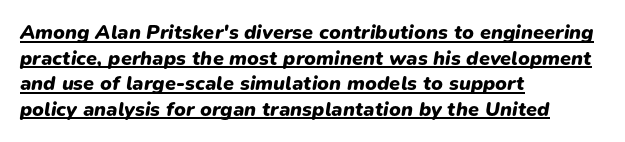
Q: Is the text bold? A: Yes.
Q: Is the text italic (slanted)? A: Yes, it leans right by about 9 degrees.
Q: Is the text underlined? A: Yes.
Q: How is the paragraph aligned? A: Left-aligned.
Q: Is the spacing between letters normal or unusually wide? A: Normal.
Q: Is the spacing between lines tight, normal or loose? A: Normal.
